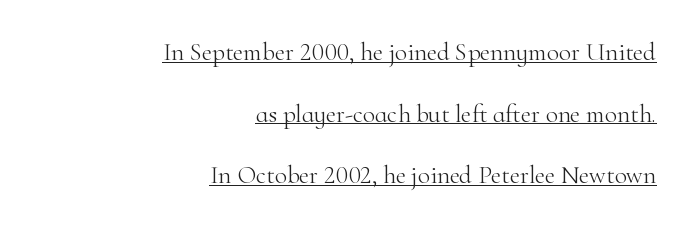
The image shows 25 px text type, upright; set right-aligned, loose line spacing (2.47x), normal letter spacing, underlined.
